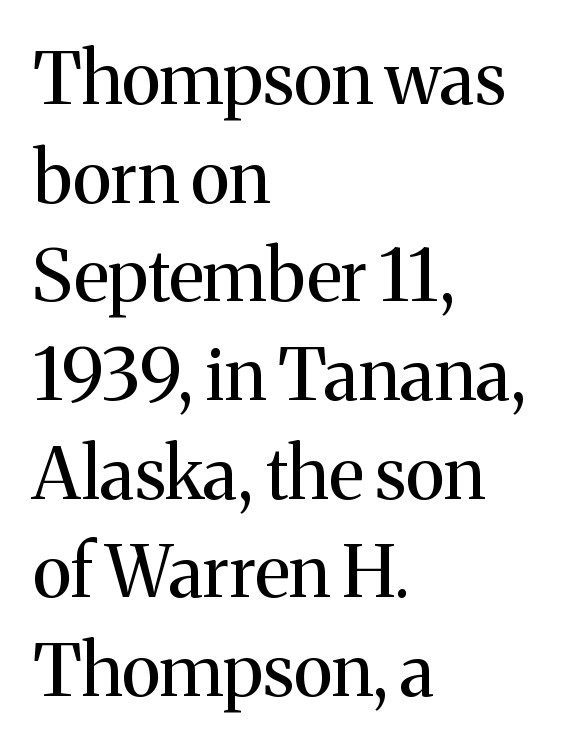
Q: Is the text bold? A: No.
Q: Is the text italic (slanted)? A: No, it is upright.
Q: Is the typeface a serif or a sans-serif typeface? A: Serif.
Q: Is the text underlined? A: No.
Q: How is the paragraph aligned? A: Left-aligned.
Q: Is the spacing between letters normal or unusually wide? A: Normal.
Q: Is the spacing between lines tight, normal or loose? A: Normal.
Q: Width (condensed, normal, or wide)? A: Normal.
Q: Stroke contrast? A: Medium.
Q: x-height? A: Medium.
Q: Monospaced? A: No.
